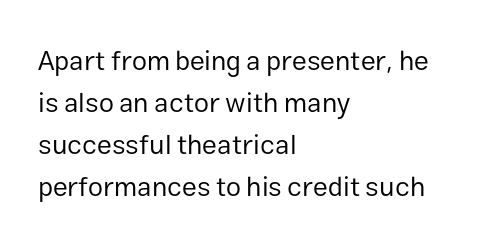
{"italic": "no", "bold": "no", "underline": "no", "align": "left", "line_spacing": "normal", "line_spacing_ratio": 1.55, "letter_spacing": "normal", "letter_spacing_em": 0.0, "glyph_px": 27}
